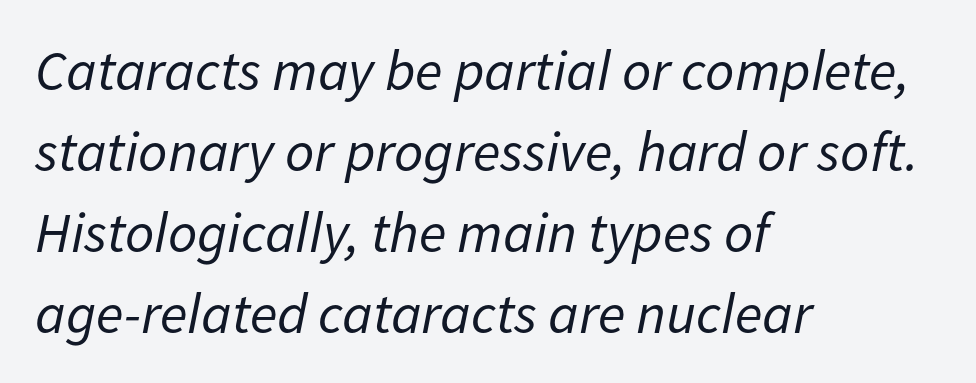
The type is set solid horizontally, with unmodified tracking. Rule under the text: the space is simply empty. The font is comparable to plain body text, perhaps lighter. Notice how the stems are inclined rather than vertical — that's the hallmark of italics. A student would call this left alignment; a typographer would say flush left, rag right. Do the characters align in a grid? No, the font is proportional.
